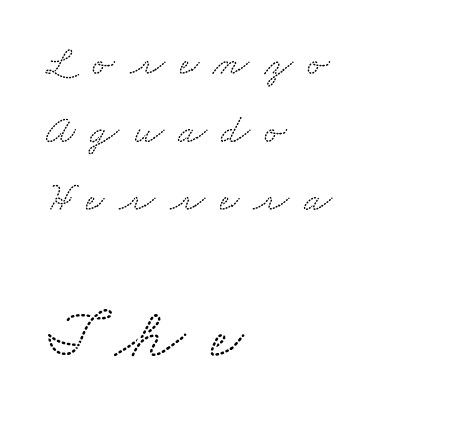
Q: Is the typeface a serif or a sans-serif typeface? A: Serif.
Q: Is the text underlined? A: No.
Q: How is the paragraph aligned? A: Left-aligned.
Q: Is the spacing between letters normal or unusually wide? A: Unusually wide.
Q: Is the spacing between lines tight, normal or loose? A: Normal.
Q: Which block of text is set in a larger size, the first (top) or the second (bottom)? A: The second (bottom) one.
Q: Width (condensed, normal, or wide)? A: Wide.
Q: Stroke contrast? A: Low.
Q: x-height? A: Small.
Q: Monospaced? A: No.
